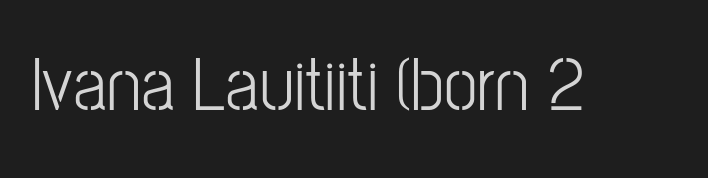
Q: Is the text italic (slanted)? A: No, it is upright.
Q: Is the typeface a serif or a sans-serif typeface? A: Sans-serif.
Q: Is the text underlined? A: No.
Q: Is the spacing between letters normal or unusually wide? A: Normal.
Q: Width (condensed, normal, or wide)? A: Condensed.
Q: Stroke contrast? A: Low.
Q: x-height? A: Medium.
Q: Monospaced? A: No.
